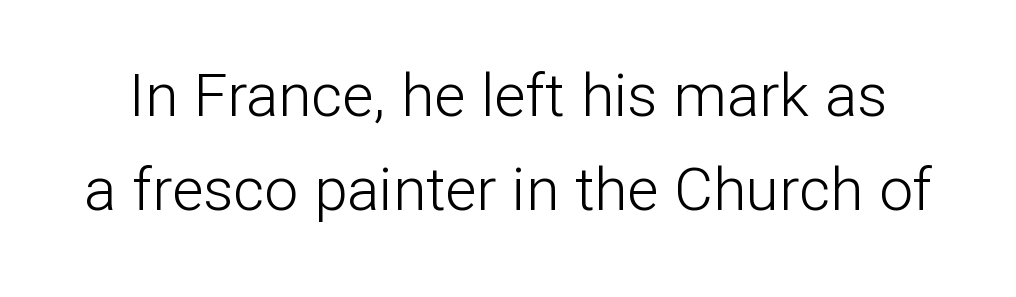
Whoever set this chose a conventional vertical rhythm. Upright lettering throughout. In terms of letterspacing, this is plain default setting. This rendering employs a face without finishing strokes, i.e., a sans-serif.
